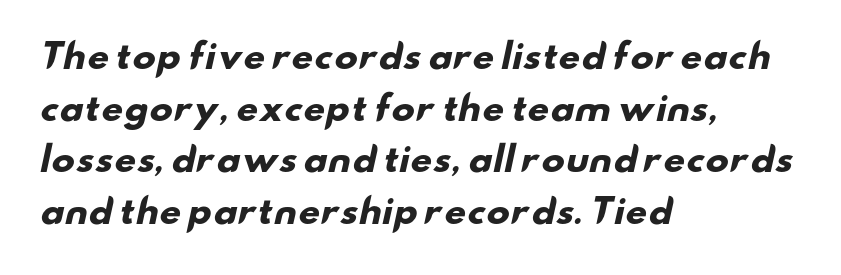
The line-height multiplier appears to be the usual default. The foot of each line stays bare and open. The typeface chosen for these lines omits serifs. The line texture is even and compact thanks to regular tracking. Horizontal alignment here is leftward, the default for most running prose.
